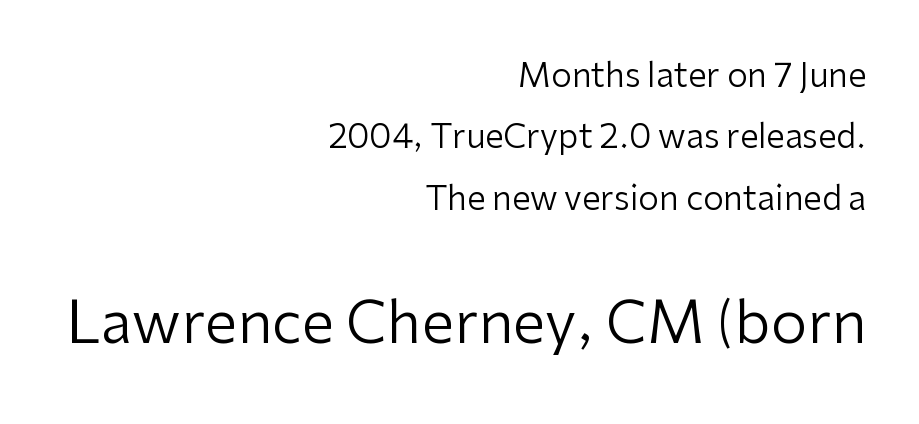
Q: Is the text bold? A: No.
Q: Is the text italic (slanted)? A: No, it is upright.
Q: Is the typeface a serif or a sans-serif typeface? A: Sans-serif.
Q: Is the text underlined? A: No.
Q: How is the paragraph aligned? A: Right-aligned.
Q: Is the spacing between letters normal or unusually wide? A: Normal.
Q: Which block of text is set in a larger size, the first (top) or the second (bottom)? A: The second (bottom) one.
Q: Width (condensed, normal, or wide)? A: Normal.
Q: Stroke contrast? A: Low.
Q: x-height? A: Medium.
Q: Monospaced? A: No.
